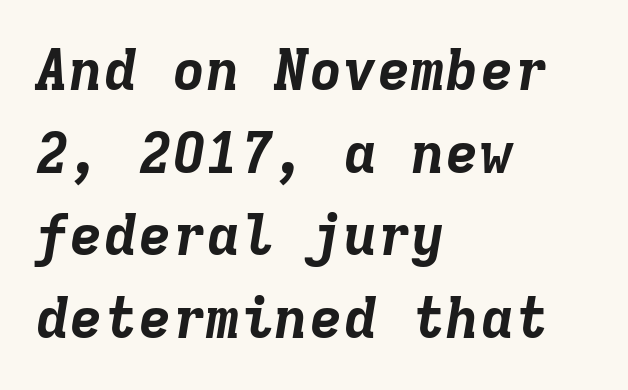
Q: Is the text bold? A: Yes.
Q: Is the text italic (slanted)? A: Yes, it leans right by about 9 degrees.
Q: Is the text underlined? A: No.
Q: How is the paragraph aligned? A: Left-aligned.
Q: Is the spacing between letters normal or unusually wide? A: Normal.
Q: Is the spacing between lines tight, normal or loose? A: Normal.
Q: Width (condensed, normal, or wide)? A: Normal.
Q: Stroke contrast? A: Low.
Q: x-height? A: Medium.
Q: Monospaced? A: Yes.
